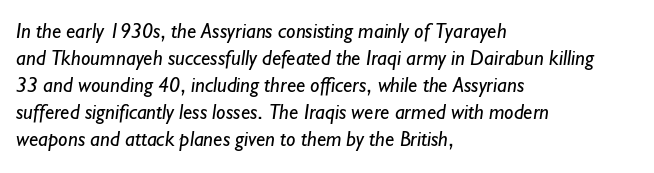
Q: Is the text bold? A: No.
Q: Is the text underlined? A: No.
Q: How is the paragraph aligned? A: Left-aligned.
Q: Is the spacing between letters normal or unusually wide? A: Normal.
Q: Is the spacing between lines tight, normal or loose? A: Normal.
